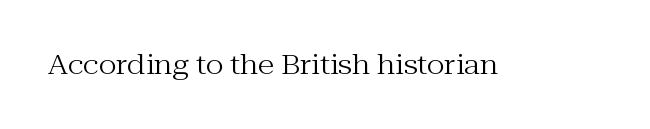
Has an underline been added? It has not. The type is set solid horizontally, with unmodified tracking. The characters are drawn with everyday or finer stroke widths. Every character sits straight up, as roman type does.
